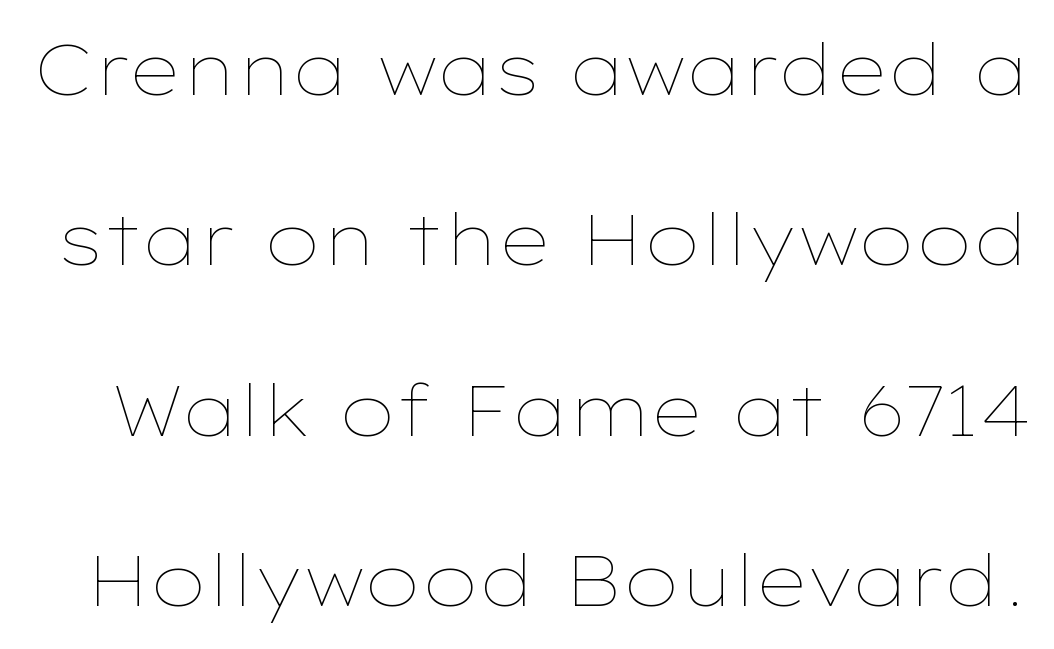
This is the regular roman posture of the typeface. Between one letter and the next there's only the usual sliver of space. Just letters on the line, the space beneath them empty. Line spacing here is loose.
